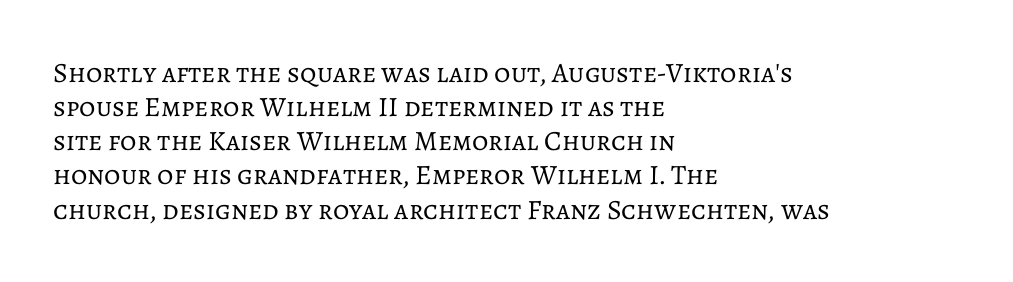
{"italic": "no", "bold": "no", "weight": "regular", "width": "normal", "stroke_contrast": "low", "x_height": "medium", "monospaced": "no", "underline": "no", "align": "left", "line_spacing_ratio": 1.22, "letter_spacing": "normal", "letter_spacing_em": 0.0, "glyph_px": 28}
